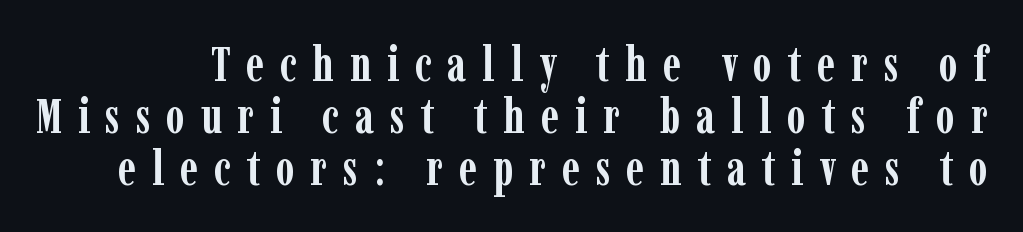
Q: Is the text bold? A: Yes.
Q: Is the text italic (slanted)? A: No, it is upright.
Q: Is the typeface a serif or a sans-serif typeface? A: Serif.
Q: Is the text underlined? A: No.
Q: Is the spacing between letters normal or unusually wide? A: Unusually wide.
Q: Is the spacing between lines tight, normal or loose? A: Tight.
Q: Width (condensed, normal, or wide)? A: Condensed.
Q: Stroke contrast? A: Low.
Q: x-height? A: Medium.
Q: Monospaced? A: No.
